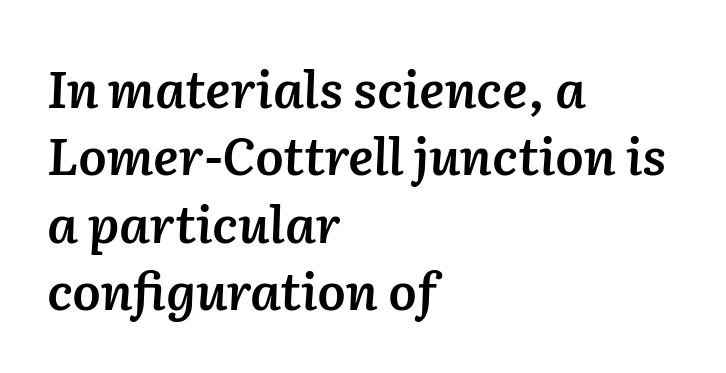
Q: Is the text bold? A: Semi-bold.
Q: Is the text italic (slanted)? A: Yes, it leans right by about 2 degrees.
Q: Is the text underlined? A: No.
Q: How is the paragraph aligned? A: Left-aligned.
Q: Is the spacing between letters normal or unusually wide? A: Normal.
Q: Is the spacing between lines tight, normal or loose? A: Normal.
Q: Width (condensed, normal, or wide)? A: Normal.
Q: Stroke contrast? A: Low.
Q: x-height? A: Medium.
Q: Monospaced? A: No.
